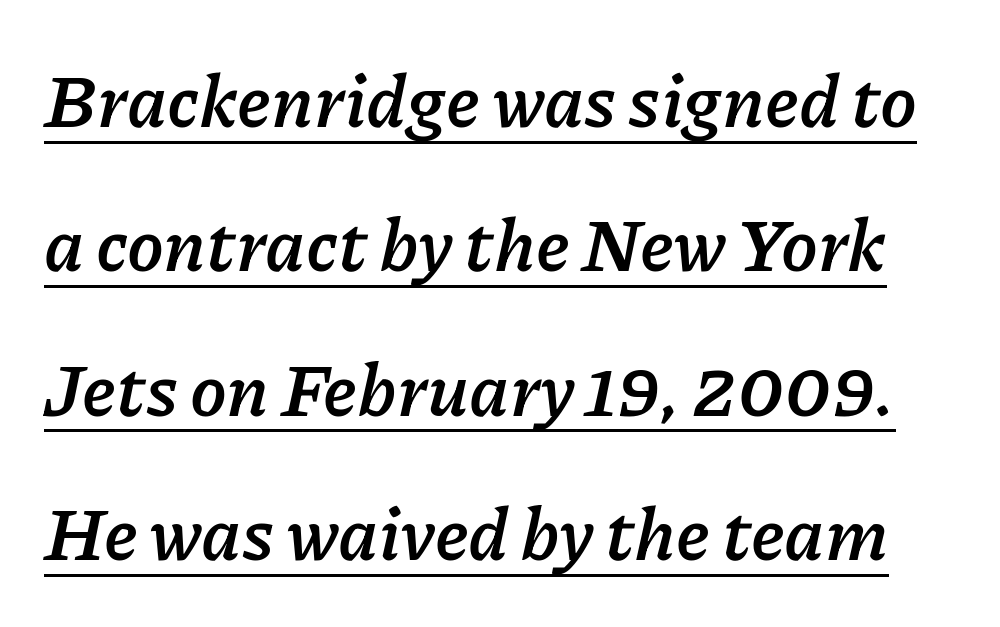
Compared with ordinary roman type, these characters are visibly tilted. Observe the ordinary spacing: letters are neighbours, not strangers. Looks like someone drew a line under every word here. Note the varied advance widths — an 'i' is clearly narrower than an 'm'.
